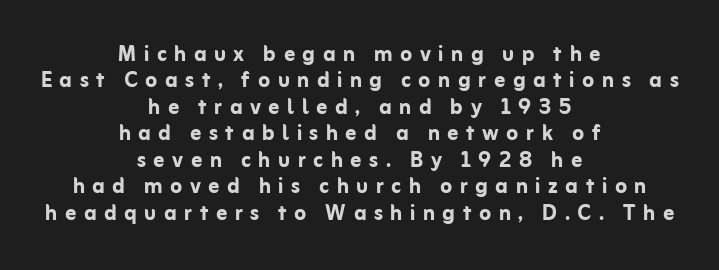
{"italic": "no", "bold": "yes", "underline": "no", "align": "center", "line_spacing": "tight", "line_spacing_ratio": 0.98, "letter_spacing": "wide", "letter_spacing_em": 0.28, "glyph_px": 27}
